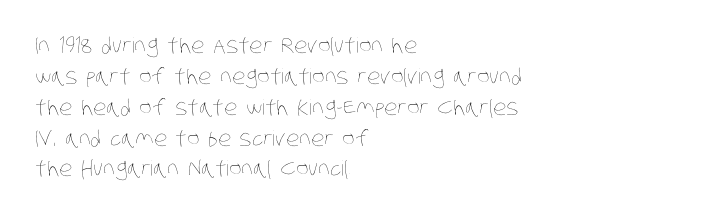
The image shows 21 px text type; set left-aligned, normal line spacing (1.47x), normal letter spacing, not underlined.
